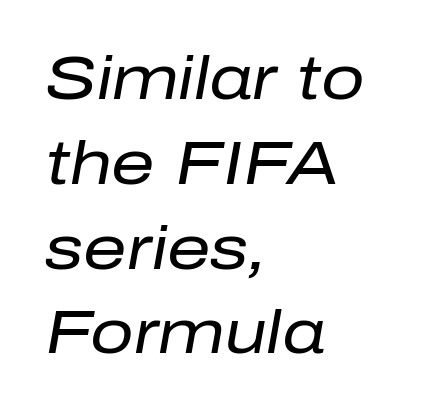
The image shows 61 px regular-weight type, italic (leaning right); set left-aligned, normal line spacing (1.39x), normal letter spacing, not underlined; low stroke contrast and a medium x-height.
